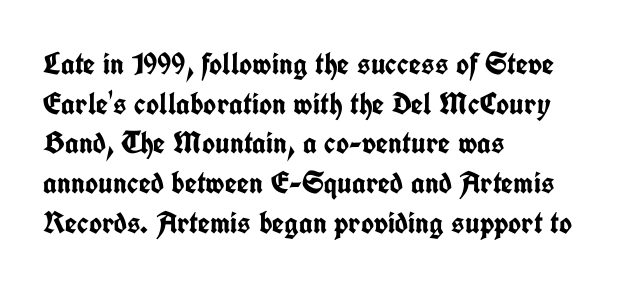
Looks like regular typesetting: each glyph gets only the width it needs. How heavy is the stroke? Heavy — this is a bold. Rule under the text: the space is simply empty. Is this a sans? Yes — the strokes have no serifs. Nobody touched the tracking dial on this one. Upright lettering throughout.
